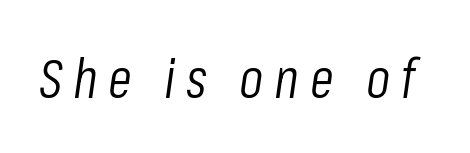
Weight: regular or lighter. Looks like regular typesetting: each glyph gets only the width it needs. Observe the lean: these are italic letterforms. Glance below the letters and you will spot only blank space.
